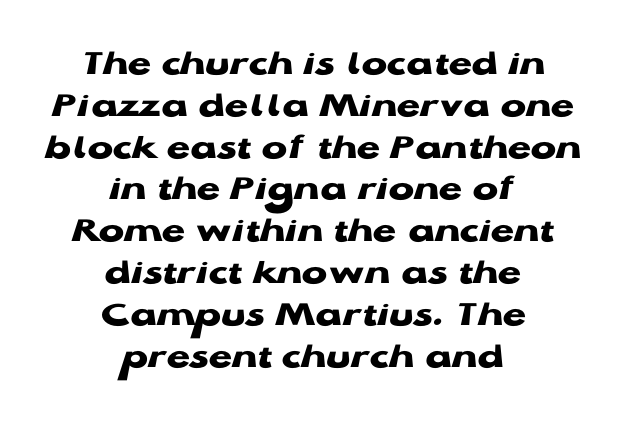
Q: Is the text bold? A: Yes.
Q: Is the text italic (slanted)? A: No, it is upright.
Q: Is the typeface a serif or a sans-serif typeface? A: Sans-serif.
Q: Is the text underlined? A: No.
Q: How is the paragraph aligned? A: Centered.
Q: Is the spacing between letters normal or unusually wide? A: Normal.
Q: Is the spacing between lines tight, normal or loose? A: Tight.
Q: Width (condensed, normal, or wide)? A: Wide.
Q: Stroke contrast? A: Low.
Q: x-height? A: Medium.
Q: Monospaced? A: No.
